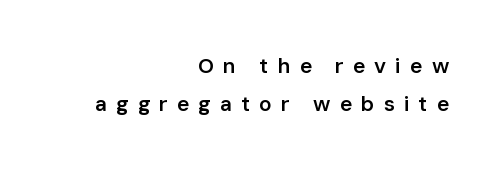
{"italic": "no", "bold": "semi", "underline": "no", "align": "right", "line_spacing_ratio": 1.79, "letter_spacing": "wide", "letter_spacing_em": 0.43, "glyph_px": 21}
